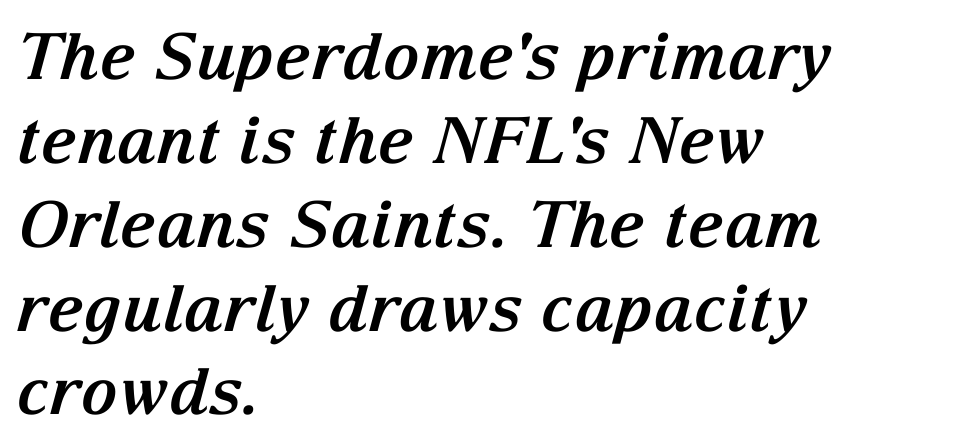
{"serif": "yes", "italic": "yes", "lean": "right", "slant_degrees": 15, "bold": "yes", "weight": "bold", "width": "normal", "stroke_contrast": "medium", "x_height": "medium", "monospaced": "no", "underline": "no", "align": "left", "line_spacing": "normal", "line_spacing_ratio": 1.31, "letter_spacing": "normal", "letter_spacing_em": 0.0, "glyph_px": 64}
